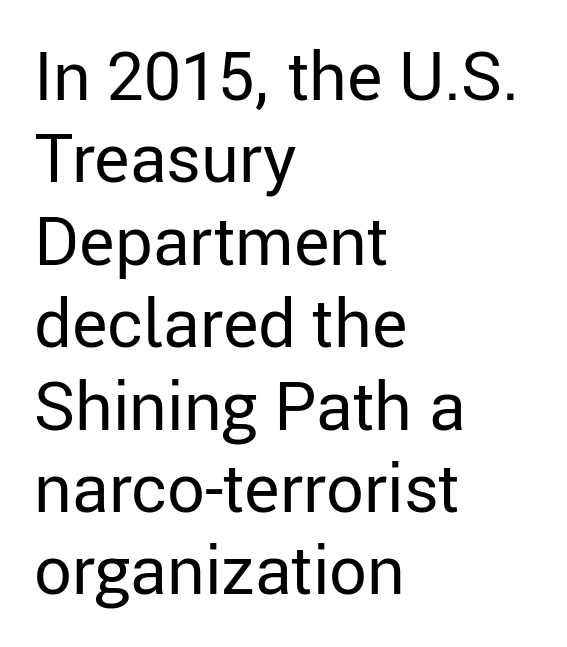
The image shows 67 px regular-weight sans-serif type, upright; set left-aligned, line spacing 1.23x, normal letter spacing, not underlined; low stroke contrast and a medium x-height.
